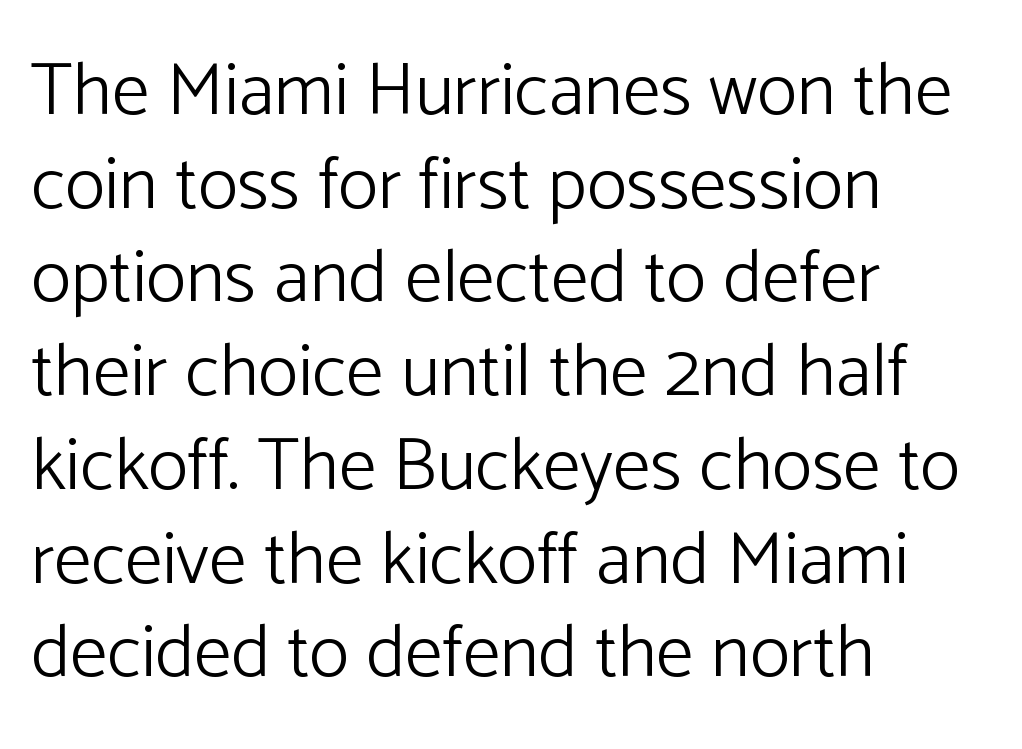
{"serif": "no", "italic": "no", "bold": "no", "weight": "light", "width": "normal", "stroke_contrast": "low", "x_height": "medium", "monospaced": "no", "underline": "no", "align": "left", "line_spacing": "normal", "line_spacing_ratio": 1.25, "letter_spacing": "normal", "letter_spacing_em": 0.0, "glyph_px": 75}
